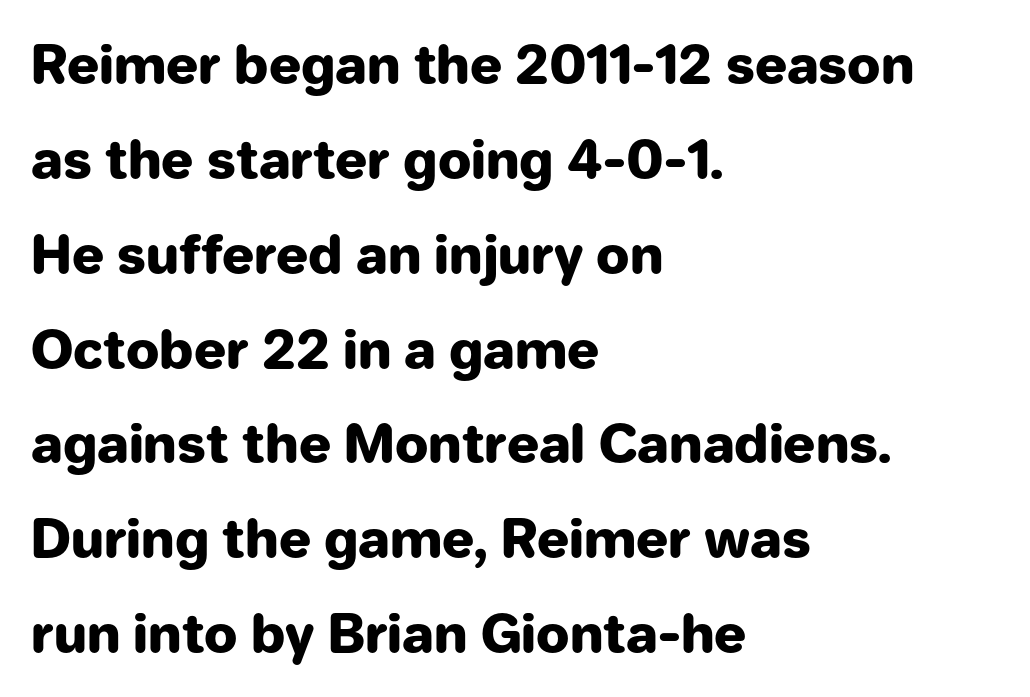
Honestly, there is no underline to notice here at all. The type family on display is of the sans-serif kind. The passage shown is typed in a proportional face where columns would drift. Does the weight exceed regular? Yes, all the way to bold. The letters stand upright; this is a roman face. Short note: letters normally spaced.
